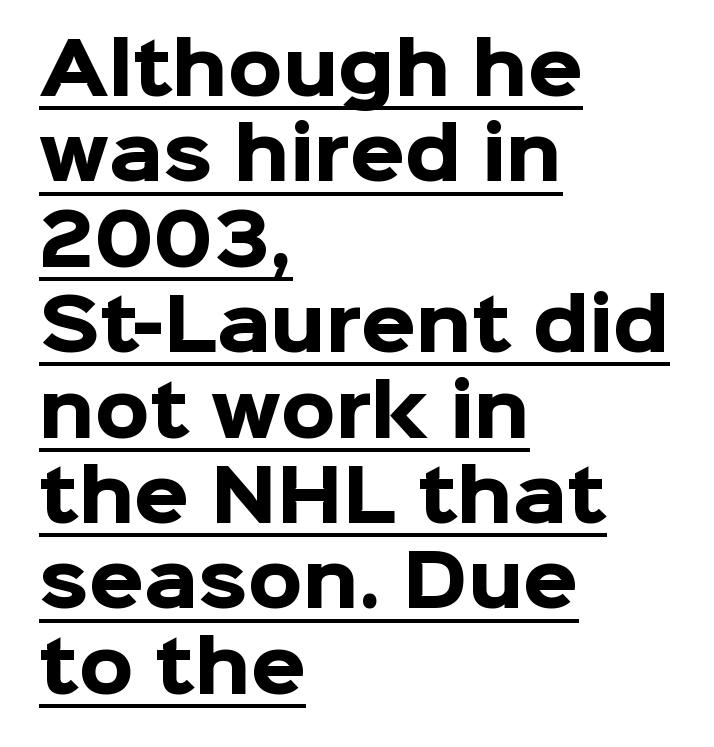
Italic: no, the glyphs are upright roman. How are the letters spaced? Ordinarily, with no added tracking. Spacing verdict: proportional, widths tailored to each character. Look at the stroke-to-counter ratio: heavy, a bold. Decoration check: the copy is underlined. The lines in this sample share a left origin and differ only in where they stop.
